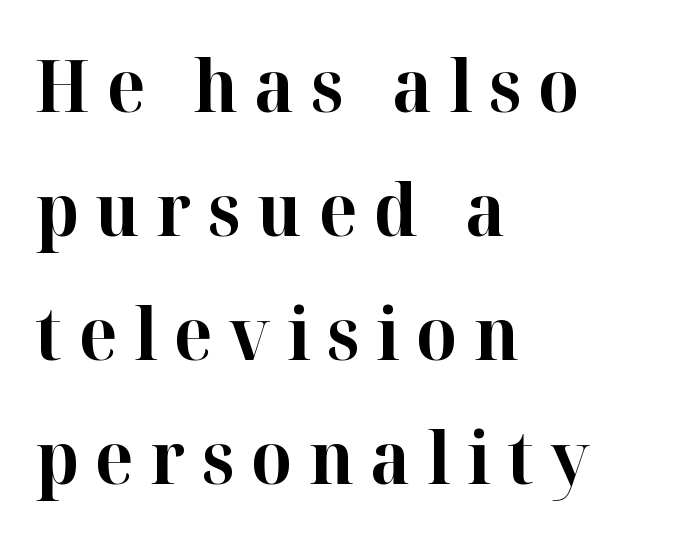
Heavy, bold letterforms. Plain, unruled lines of type. This sample uses an upright cut, with every glyph sitting square on the baseline. This sample uses expanded letter spacing, leaving extra air between glyphs. Casual observation: everything's shoved over to the left.
